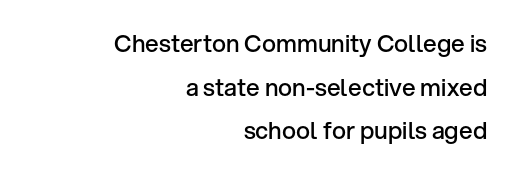
{"italic": "no", "bold": "semi", "underline": "no", "align": "right", "line_spacing_ratio": 1.82, "letter_spacing": "normal", "letter_spacing_em": 0.0, "glyph_px": 24}
